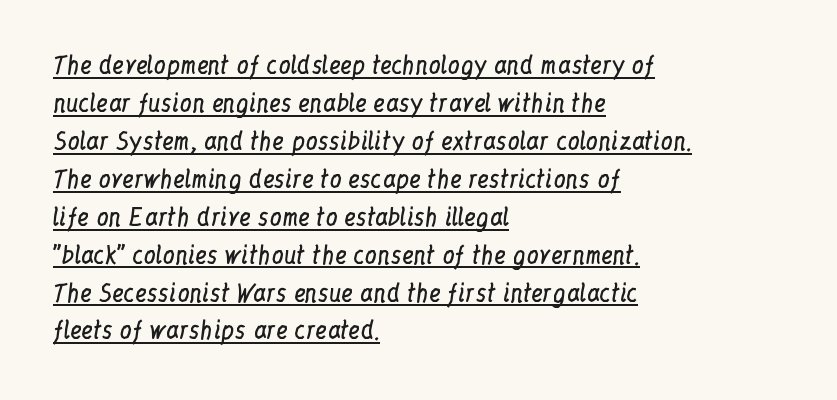
This rendering uses left alignment, leaving the right contour irregular. The rendering uses a moderate line-height, typical for paragraphs. Decoration check: the copy is underlined. The font is comparable to plain body text, perhaps lighter.
